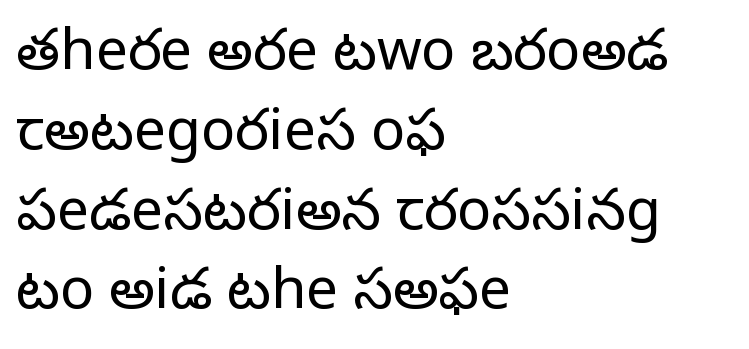
{"serif": "no", "italic": "no", "bold": "no", "weight": "light", "width": "normal", "stroke_contrast": "low", "x_height": "medium", "monospaced": "no", "underline": "no", "align": "left", "line_spacing": "normal", "line_spacing_ratio": 1.4, "letter_spacing": "normal", "letter_spacing_em": 0.0, "glyph_px": 57}
